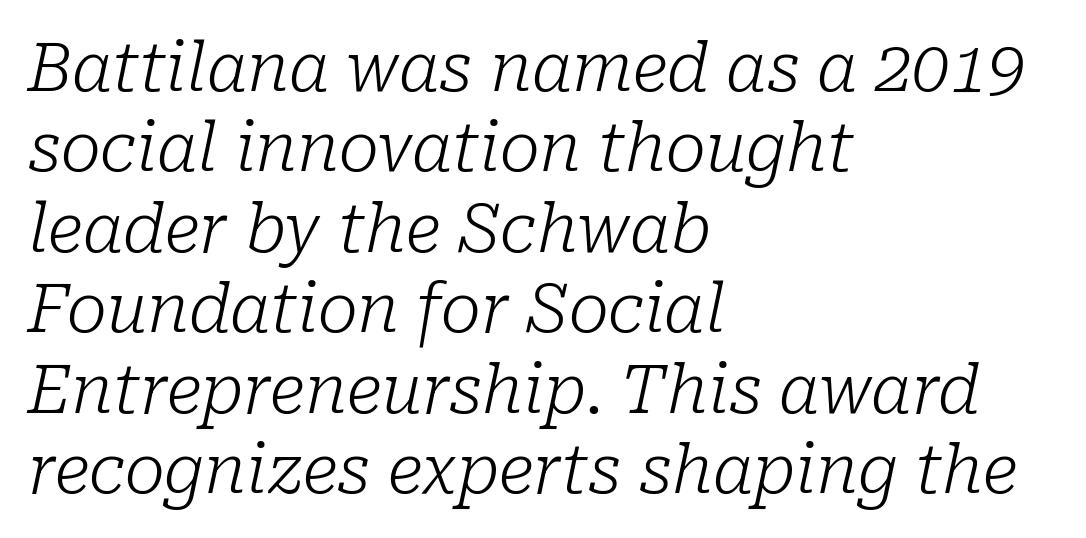
The setting favours the left margin, as ordinary paragraphs usually do. This sample has the flowing, uneven cadence of proportional lettering. Nobody drew a line under any word here. Check where the strokes stop: tiny serifs finish them off. Tracking here is standard; glyphs follow each other at the usual distance.
